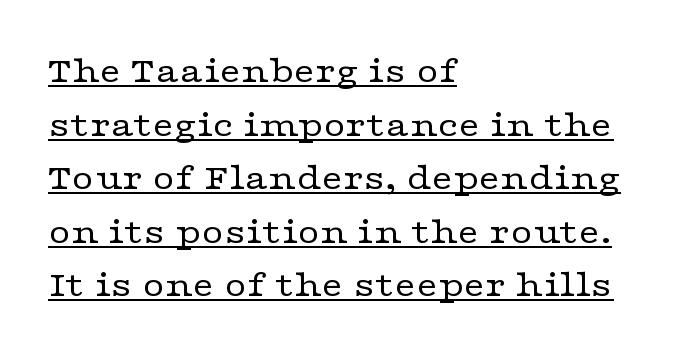
Q: Is the text bold? A: No.
Q: Is the text italic (slanted)? A: No, it is upright.
Q: Is the typeface a serif or a sans-serif typeface? A: Serif.
Q: Is the text underlined? A: Yes.
Q: How is the paragraph aligned? A: Left-aligned.
Q: Is the spacing between letters normal or unusually wide? A: Normal.
Q: Is the spacing between lines tight, normal or loose? A: Normal.
Q: Width (condensed, normal, or wide)? A: Wide.
Q: Stroke contrast? A: Low.
Q: x-height? A: Medium.
Q: Monospaced? A: No.
